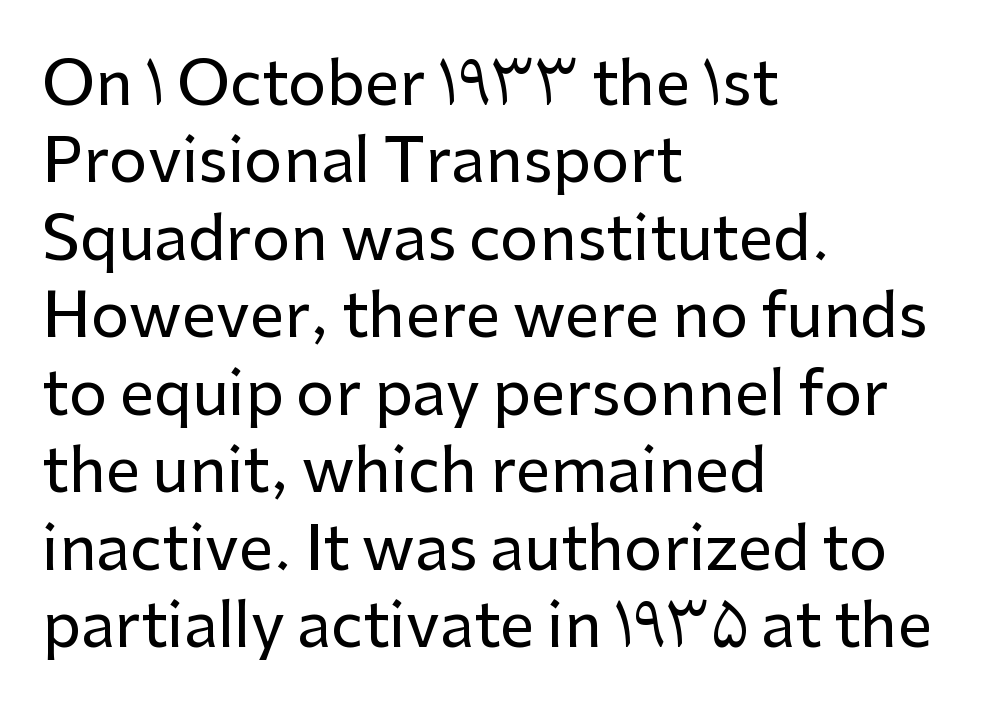
Q: Is the text italic (slanted)? A: No, it is upright.
Q: Is the typeface a serif or a sans-serif typeface? A: Sans-serif.
Q: Is the text underlined? A: No.
Q: How is the paragraph aligned? A: Left-aligned.
Q: Is the spacing between letters normal or unusually wide? A: Normal.
Q: Is the spacing between lines tight, normal or loose? A: Normal.
Q: Width (condensed, normal, or wide)? A: Normal.
Q: Stroke contrast? A: Low.
Q: x-height? A: Medium.
Q: Monospaced? A: No.
